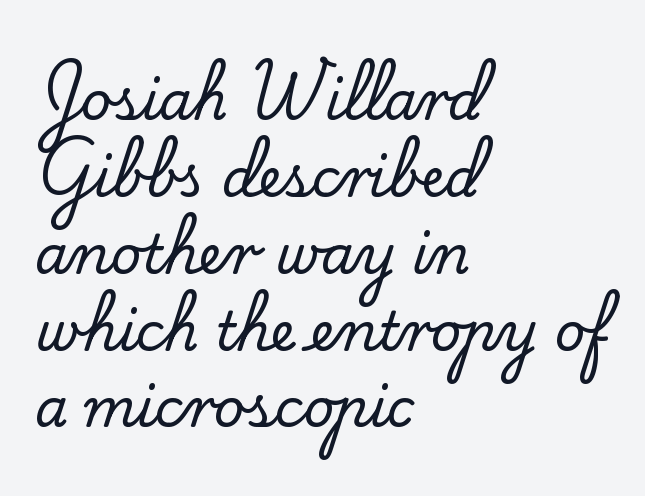
The image shows 53 px serif type; set left-aligned, normal line spacing (1.45x), normal letter spacing, not underlined; low stroke contrast and a small x-height.
